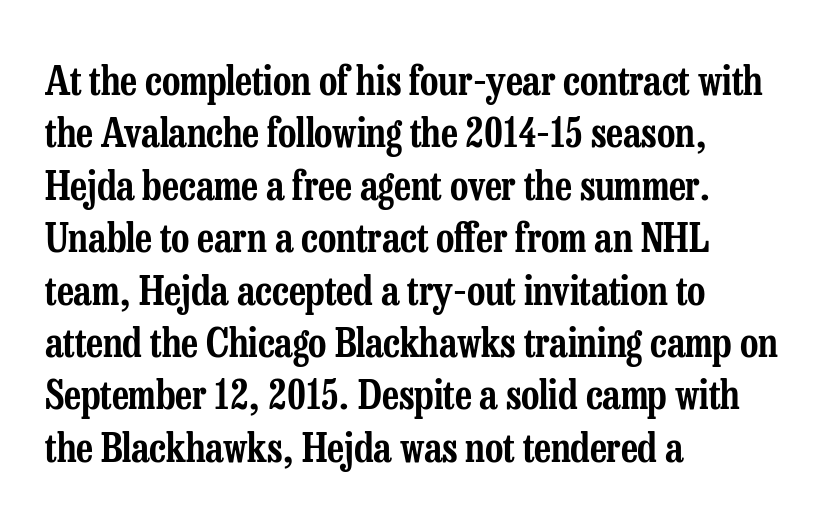
Compared with a centered layout, this one pins lines to the left instead. Underline: absent. In terms of leading, this rendering sits right in the middle. Every character sits straight up, as roman type does. There is no visible air inserted between adjacent glyphs. The face used here is proportionally spaced, like ordinary book or web type.
